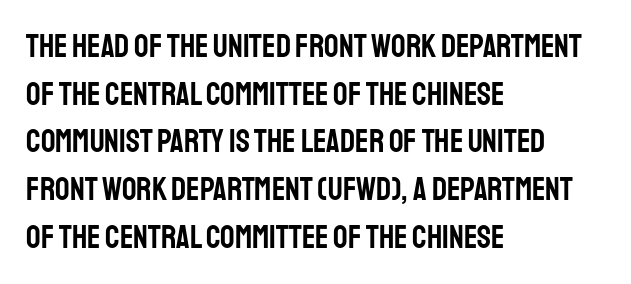
Rows of type keep a routine distance in the vertical direction. Varying glyph widths throughout — classic text-font behaviour. This rendering employs a face without finishing strokes, i.e., a sans-serif. Left-aligned paragraph, ragged on the right. Posture: vertical. The space beneath each line is pristine and unruled.
